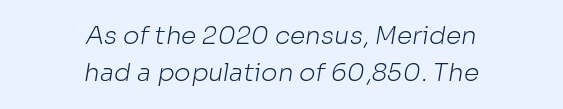
One-word summary of the alignment: center. No extra ink here — the face is not bold. Each word holds together tightly as a unit, with standard inter-letter gaps. Descenders hang freely into open space.
